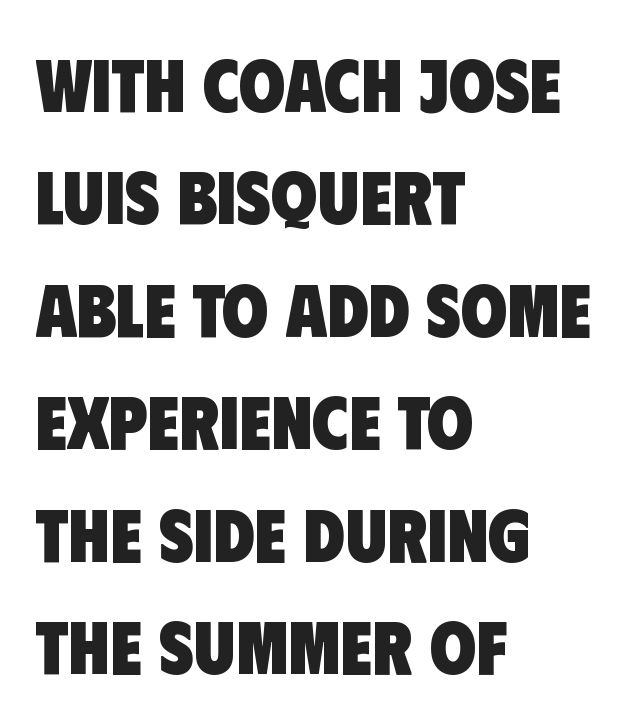
The space between consecutive lines is moderate. Left-aligned paragraph, ragged on the right. The strip under each line holds only bare page. The letters are bold, with thick, heavy strokes. In terms of letterspacing, this is plain default setting. The passage shown is typed in a proportional face where columns would drift.
